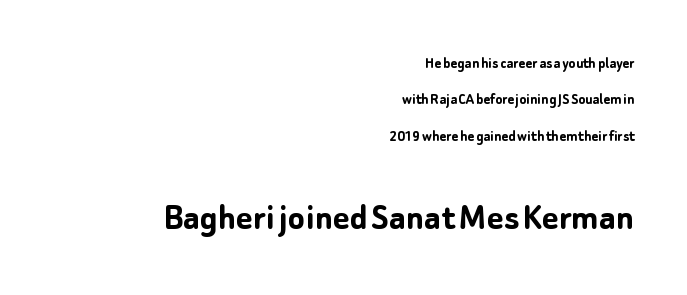
Q: Is the text bold? A: Yes.
Q: Is the text italic (slanted)? A: No, it is upright.
Q: Is the typeface a serif or a sans-serif typeface? A: Sans-serif.
Q: Is the text underlined? A: No.
Q: How is the paragraph aligned? A: Right-aligned.
Q: Is the spacing between letters normal or unusually wide? A: Normal.
Q: Is the spacing between lines tight, normal or loose? A: Loose.
Q: Which block of text is set in a larger size, the first (top) or the second (bottom)? A: The second (bottom) one.
Q: Width (condensed, normal, or wide)? A: Normal.
Q: Stroke contrast? A: Low.
Q: x-height? A: Medium.
Q: Monospaced? A: No.
